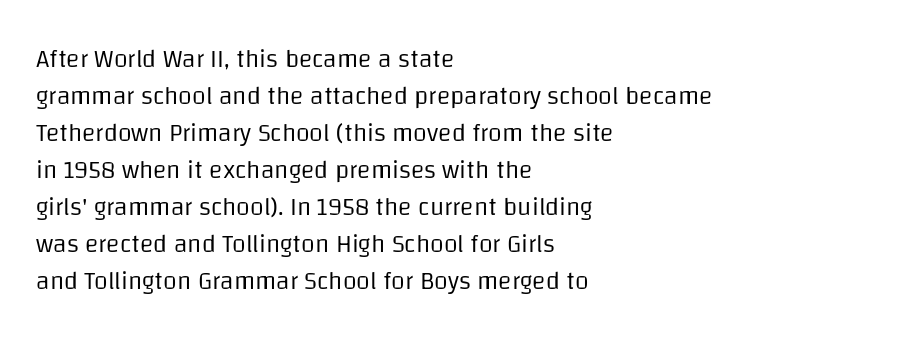
A typesetter would call this leading conventional body-copy spacing. Descender tails drop into unmarked territory. Visually the block forms a straight wall on the left and a jagged coastline on the right. Do the letters lean? They stand straight.
